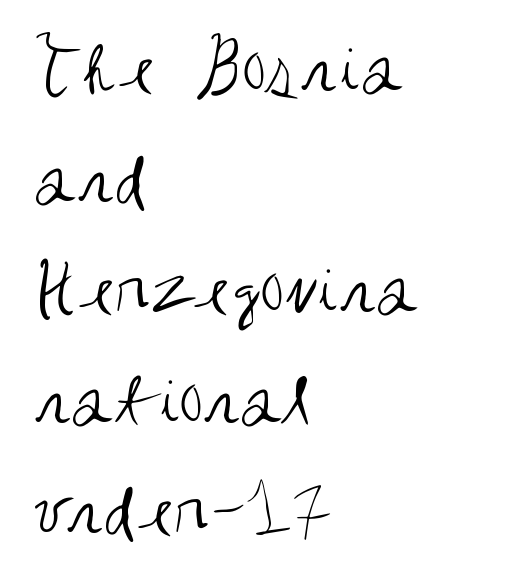
Q: Is the text bold? A: No.
Q: Is the typeface a serif or a sans-serif typeface? A: Sans-serif.
Q: Is the text underlined? A: No.
Q: How is the paragraph aligned? A: Left-aligned.
Q: Is the spacing between letters normal or unusually wide? A: Normal.
Q: Is the spacing between lines tight, normal or loose? A: Normal.
Q: Width (condensed, normal, or wide)? A: Condensed.
Q: Stroke contrast? A: Medium.
Q: x-height? A: Large.
Q: Monospaced? A: No.
